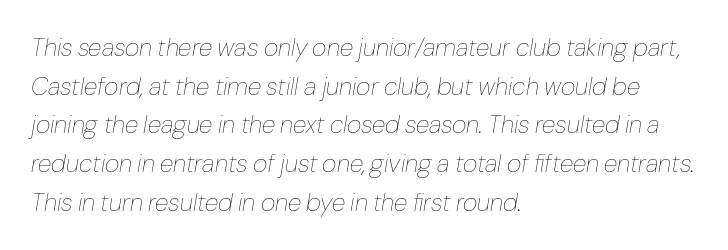
{"italic": "yes", "lean": "right", "slant_degrees": 10, "bold": "no", "underline": "no", "align": "left", "line_spacing": "normal", "line_spacing_ratio": 1.55, "letter_spacing": "normal", "letter_spacing_em": 0.0, "glyph_px": 25}
